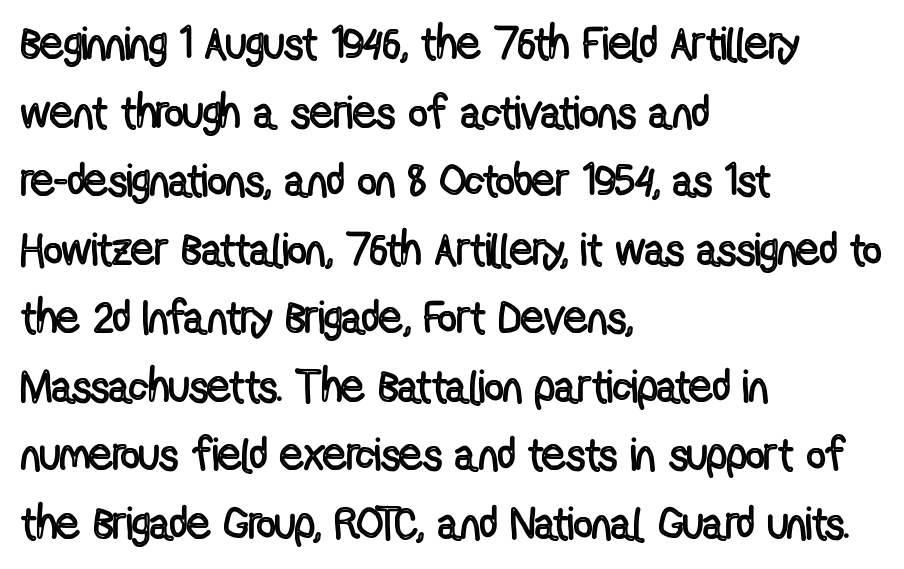
The image shows 46 px condensed type, upright; set left-aligned, normal line spacing (1.49x), normal letter spacing, not underlined; a medium x-height.
